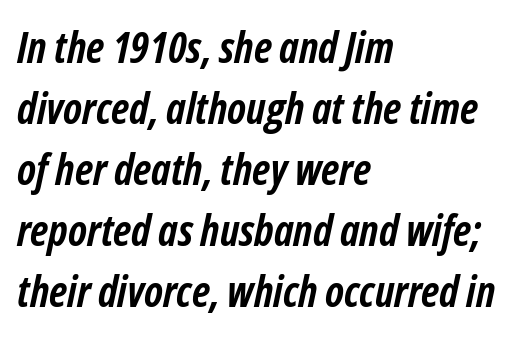
{"italic": "yes", "lean": "right", "slant_degrees": 12, "bold": "yes", "weight": "semibold", "width": "condensed", "stroke_contrast": "low", "x_height": "medium", "monospaced": "no", "underline": "no", "align": "left", "line_spacing": "normal", "line_spacing_ratio": 1.42, "letter_spacing": "normal", "letter_spacing_em": 0.0, "glyph_px": 43}
